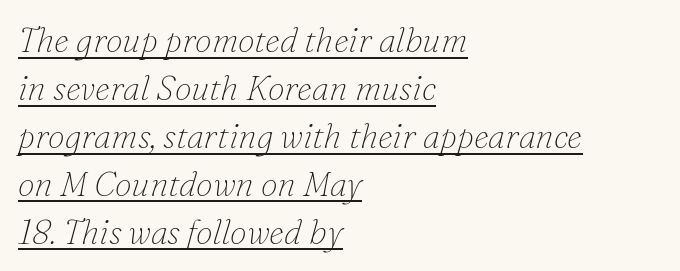
Q: Is the text bold? A: No.
Q: Is the text italic (slanted)? A: Yes, it leans right by about 16 degrees.
Q: Is the typeface a serif or a sans-serif typeface? A: Serif.
Q: Is the text underlined? A: Yes.
Q: How is the paragraph aligned? A: Left-aligned.
Q: Is the spacing between letters normal or unusually wide? A: Normal.
Q: Is the spacing between lines tight, normal or loose? A: Normal.
Q: Width (condensed, normal, or wide)? A: Normal.
Q: Stroke contrast? A: Low.
Q: x-height? A: Small.
Q: Monospaced? A: No.
